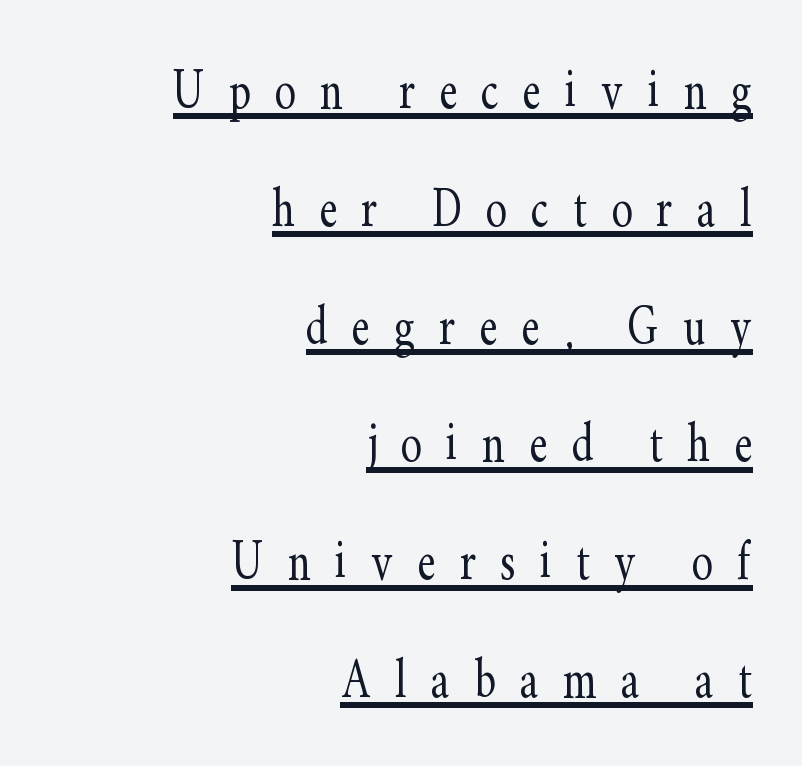
Q: Is the text bold? A: No.
Q: Is the text italic (slanted)? A: No, it is upright.
Q: Is the typeface a serif or a sans-serif typeface? A: Serif.
Q: Is the text underlined? A: Yes.
Q: How is the paragraph aligned? A: Right-aligned.
Q: Is the spacing between letters normal or unusually wide? A: Unusually wide.
Q: Width (condensed, normal, or wide)? A: Condensed.
Q: Stroke contrast? A: Low.
Q: x-height? A: Small.
Q: Monospaced? A: No.
